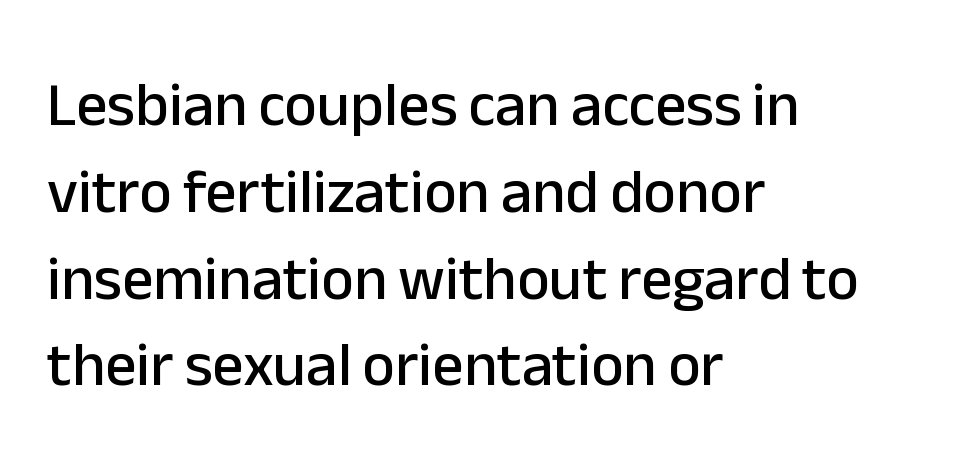
{"serif": "no", "italic": "no", "width": "normal", "stroke_contrast": "low", "x_height": "medium", "monospaced": "no", "underline": "no", "align": "left", "line_spacing": "normal", "line_spacing_ratio": 1.4, "letter_spacing": "normal", "letter_spacing_em": 0.0, "glyph_px": 62}
